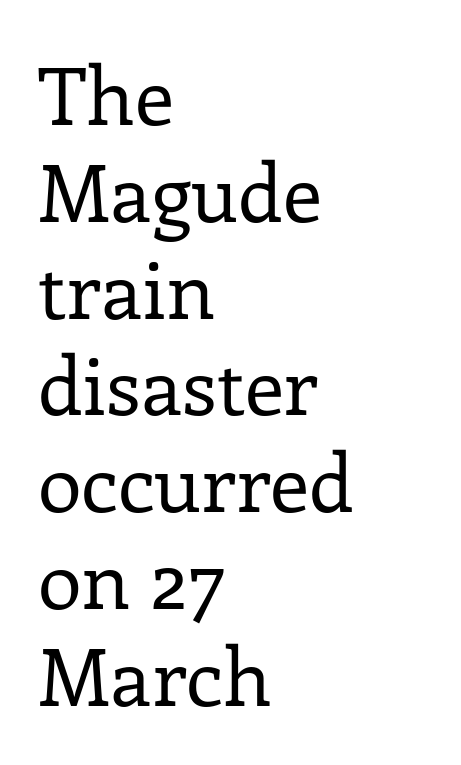
Q: Is the text bold? A: No.
Q: Is the text italic (slanted)? A: No, it is upright.
Q: Is the typeface a serif or a sans-serif typeface? A: Serif.
Q: Is the text underlined? A: No.
Q: How is the paragraph aligned? A: Left-aligned.
Q: Is the spacing between letters normal or unusually wide? A: Normal.
Q: Width (condensed, normal, or wide)? A: Normal.
Q: Stroke contrast? A: Low.
Q: x-height? A: Medium.
Q: Monospaced? A: No.
